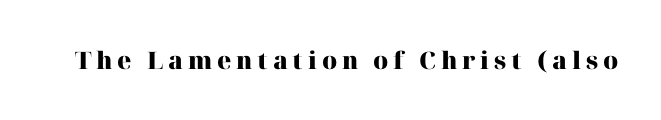
The image shows 24 px bold type, upright; set unusually wide letter spacing (+0.2 em), not underlined.
